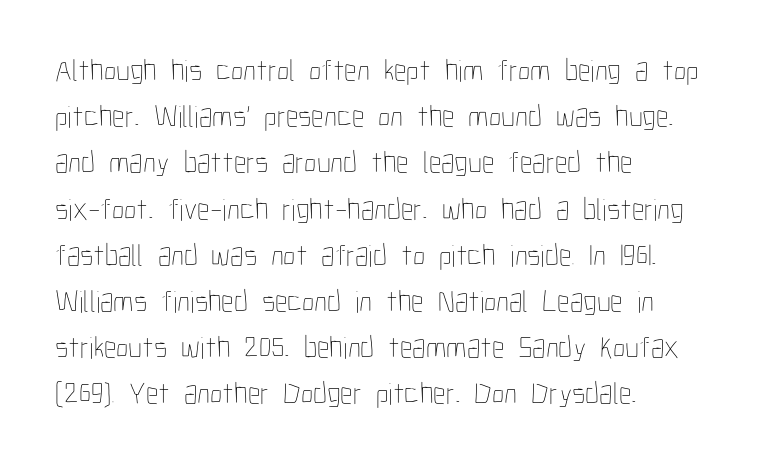
The image shows 31 px thin, condensed type, upright; set left-aligned, normal line spacing (1.49x), normal letter spacing, not underlined; low stroke contrast and a medium x-height.
